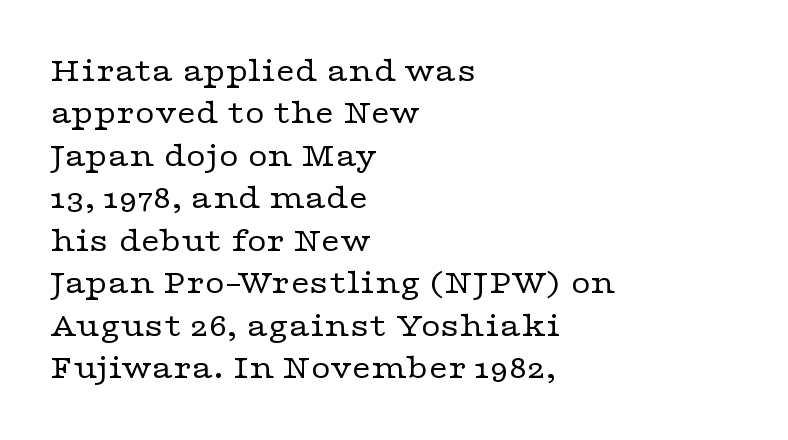
Glyph-to-glyph distance matches everyday printed text. The rendering anchors every line to the left-hand side. You could not count columns in this text — the font is proportionally spaced. The glyphs are unaccompanied by any horizontal stroke below them. The characters display serif detailing at their extremities. A light-to-regular cut is what we see here.
